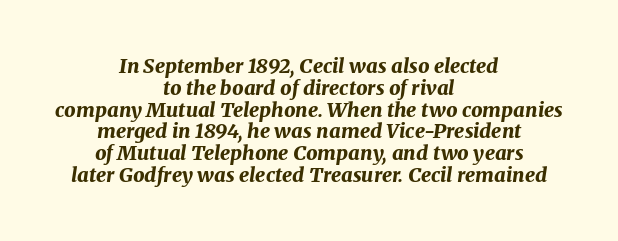
{"italic": "yes", "lean": "right", "slant_degrees": 8, "bold": "yes", "underline": "no", "align": "center", "line_spacing": "tight", "line_spacing_ratio": 1.09, "letter_spacing": "normal", "letter_spacing_em": 0.0, "glyph_px": 20}
